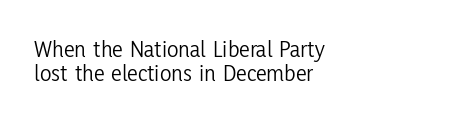
{"italic": "no", "bold": "no", "underline": "no", "align": "left", "line_spacing": "tight", "line_spacing_ratio": 1.02, "letter_spacing": "normal", "letter_spacing_em": 0.0, "glyph_px": 24}
